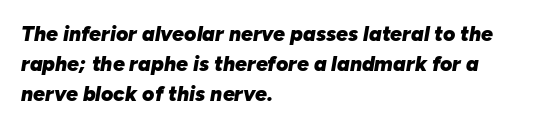
Thick stems and heavy bowls — unmistakably bold. Is the letter spacing exaggerated? No — it looks like the ordinary default. Every character sits at an angle, as italics do. Honestly, there is no underline to notice here at all. Interline gaps are of average width in this sample. Notice how the passage keeps a crisp vertical edge on the left only.
